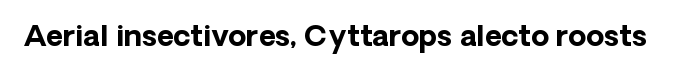
Q: Is the text bold? A: Yes.
Q: Is the text italic (slanted)? A: No, it is upright.
Q: Is the typeface a serif or a sans-serif typeface? A: Sans-serif.
Q: Is the text underlined? A: No.
Q: Is the spacing between letters normal or unusually wide? A: Normal.
Q: Width (condensed, normal, or wide)? A: Normal.
Q: Stroke contrast? A: Low.
Q: x-height? A: Medium.
Q: Monospaced? A: No.
